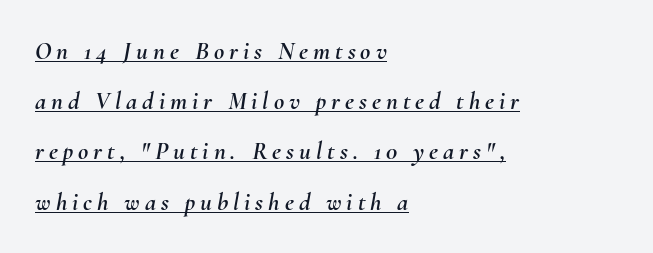
This rendering features underlined lettering. One glance says open: line gaps are wider than usual. Characters follow at a spacing far wider than the type designer built in. Horizontal alignment here is leftward, the default for most running prose. Style check: oblique.
